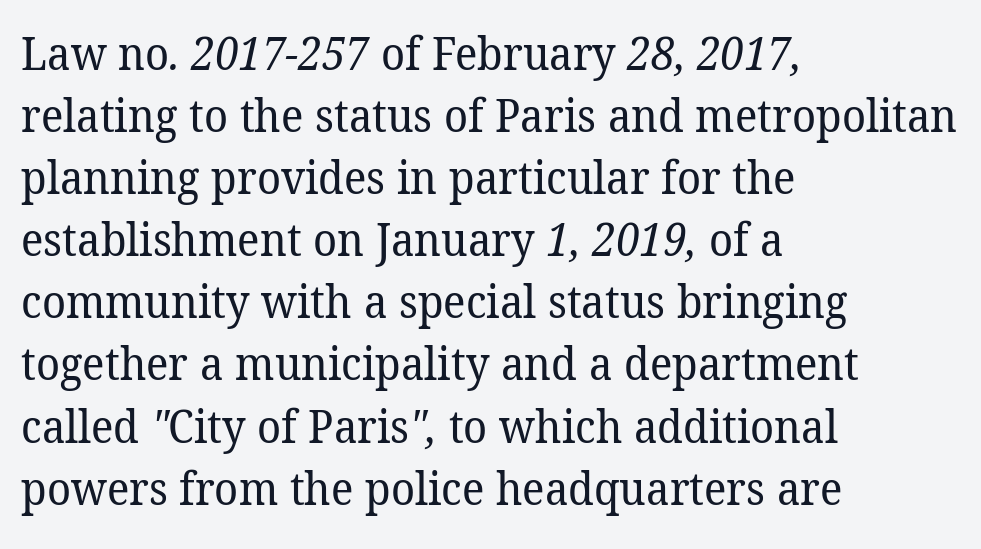
The face used here is proportionally spaced, like ordinary book or web type. Unbolded letterforms with no extra heft. The leading is moderate, giving the passage an even texture. Compared with a centered layout, this one pins lines to the left instead.
